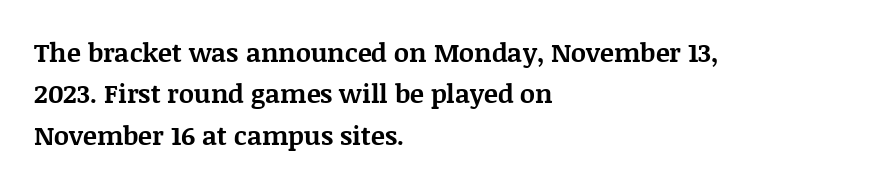
Descenders are the only things crossing below the line. Honestly, the row spacing looks completely unremarkable. The font is running at its bold setting. Inter-character spacing is left at the font's built-in metrics. Vertical strokes here are truly vertical.
